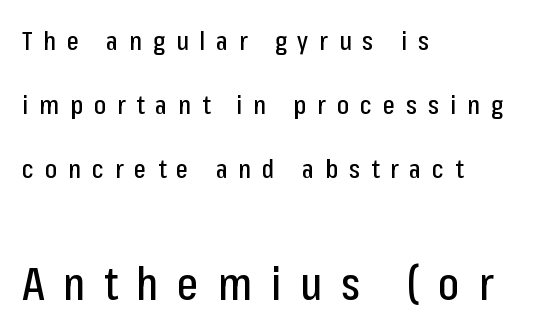
The passage is arranged the way most books set body copy — flush left. Small over large — that's the arrangement of the two blocks here. Every character sits straight up, as roman type does. The glyphs are unaccompanied by any horizontal stroke below them. This sample has the flowing, uneven cadence of proportional lettering.
